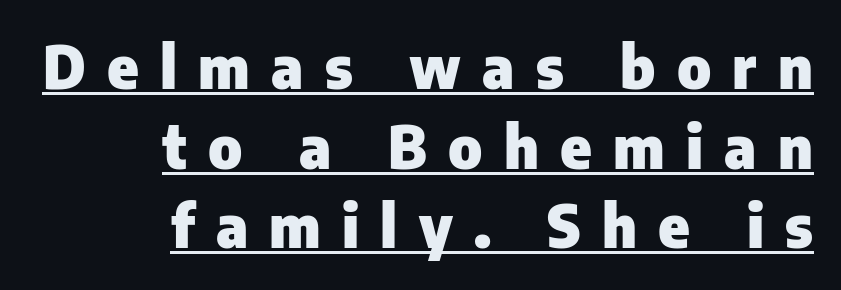
Font category for this specimen: sans-serif. The face used here appears with an underline applied. The rendering inserts visible extra space after every character. The typesetting leans heavy: a genuine bold.
